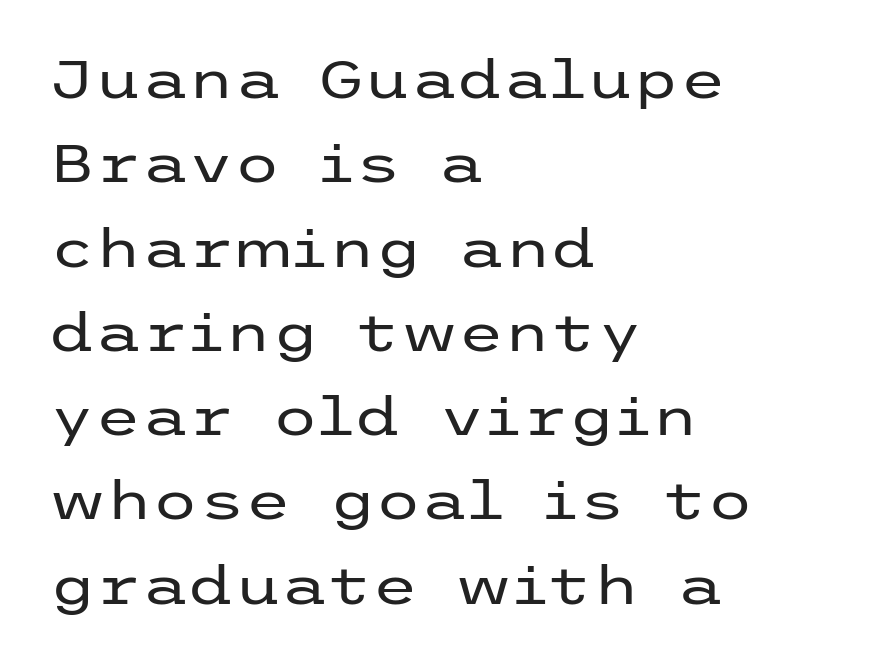
Has an underline been added? It has not. The passage is arranged the way most books set body copy — flush left. This sample uses plain, unmodified letter spacing. Does the lettering tilt? It doesn't — this is upright. No feet cap the strokes, marking this as sans-serif type. Ink coverage per letter is moderate at most.
